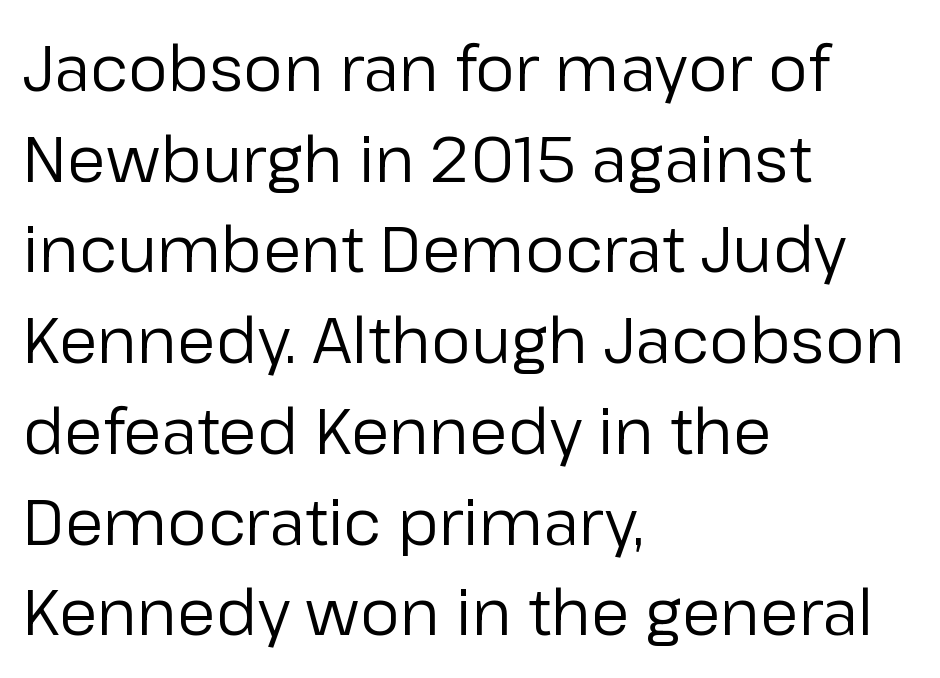
The image shows 63 px regular-weight sans-serif type, upright; set left-aligned, normal line spacing (1.44x), normal letter spacing, not underlined; low stroke contrast and a medium x-height.
